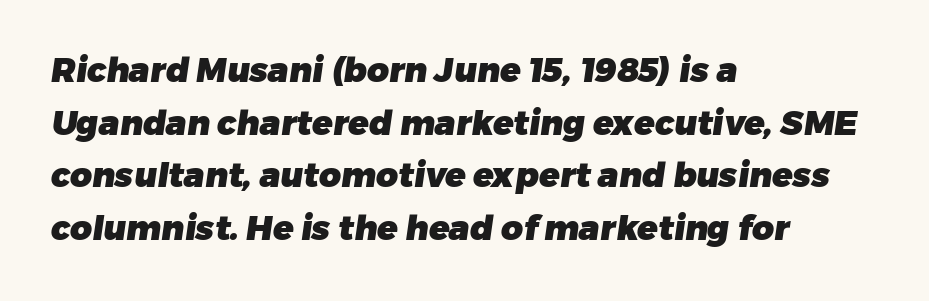
To sum up the face: it is a sans, with no serifs. Words float on clear page, feet unadorned. The rendering uses natural spacing where letterforms have individual widths. A full-strength bold gives these letters their thick strokes. Vertically, the passage feels balanced, rows spaced as you'd expect. Short note: letters normally spaced.
